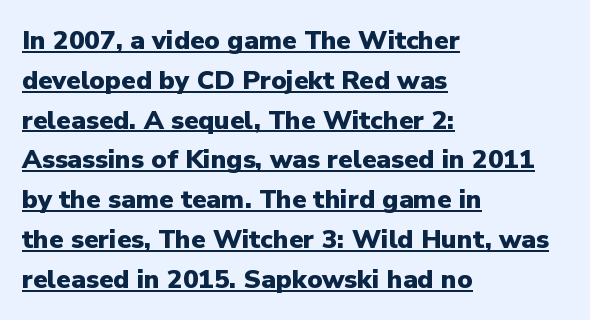
The image shows 26 px bold type, upright; set left-aligned, normal line spacing (1.53x), normal letter spacing, underlined.
